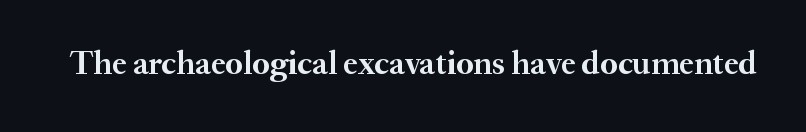
The image shows 33 px semibold serif type, upright; set normal letter spacing, not underlined; medium stroke contrast and a small x-height.
